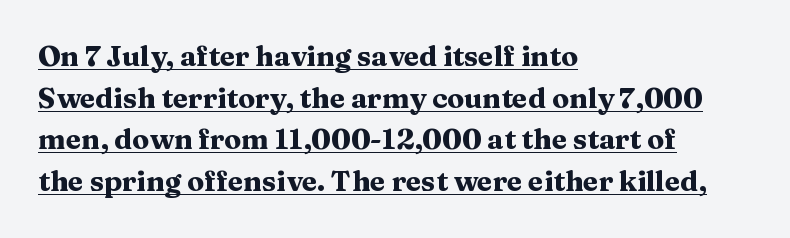
The image shows 28 px heavy, wide serif type, upright; set left-aligned, normal line spacing (1.49x), normal letter spacing, underlined; medium stroke contrast and a medium x-height.
